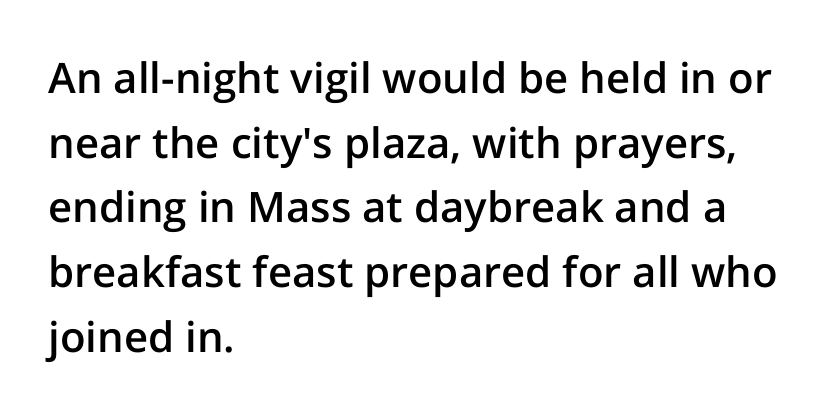
The lines sit at an ordinary, default distance from one another. This rendering leaves character spacing at its baseline value. In terms of letterform style, serifs are entirely absent. The lines are quadded left.
